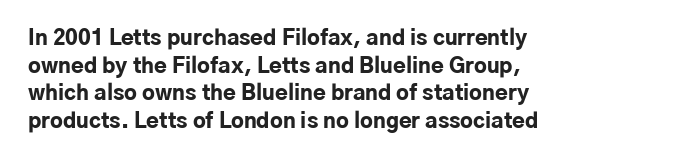
Q: Is the text bold? A: Yes.
Q: Is the text italic (slanted)? A: No, it is upright.
Q: Is the text underlined? A: No.
Q: How is the paragraph aligned? A: Left-aligned.
Q: Is the spacing between letters normal or unusually wide? A: Normal.
Q: Is the spacing between lines tight, normal or loose? A: Normal.
